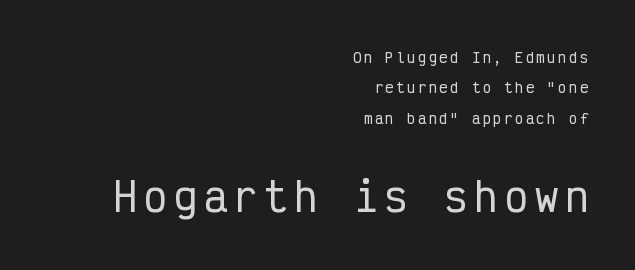
{"serif": "no", "italic": "no", "width": "condensed", "stroke_contrast": "low", "x_height": "medium", "monospaced": "yes", "underline": "no", "align": "right", "line_spacing": "loose", "line_spacing_ratio": 2.17, "larger_block": "second", "size_ratio": 2.79, "glyph_px": 39}
